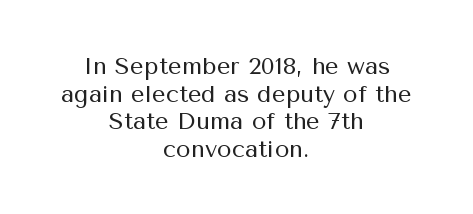
{"italic": "no", "bold": "no", "underline": "no", "align": "center", "line_spacing": "tight", "line_spacing_ratio": 1.15, "letter_spacing": "normal", "letter_spacing_em": 0.0, "glyph_px": 24}
